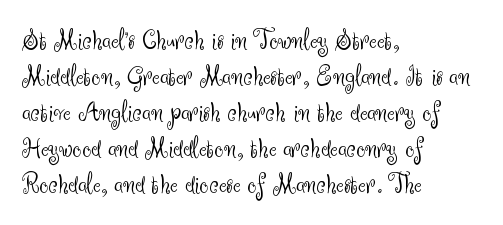
Q: Is the text bold? A: No.
Q: Is the text italic (slanted)? A: No, it is upright.
Q: Is the typeface a serif or a sans-serif typeface? A: Sans-serif.
Q: Is the text underlined? A: No.
Q: How is the paragraph aligned? A: Left-aligned.
Q: Is the spacing between letters normal or unusually wide? A: Normal.
Q: Width (condensed, normal, or wide)? A: Normal.
Q: Stroke contrast? A: Medium.
Q: x-height? A: Small.
Q: Monospaced? A: No.
